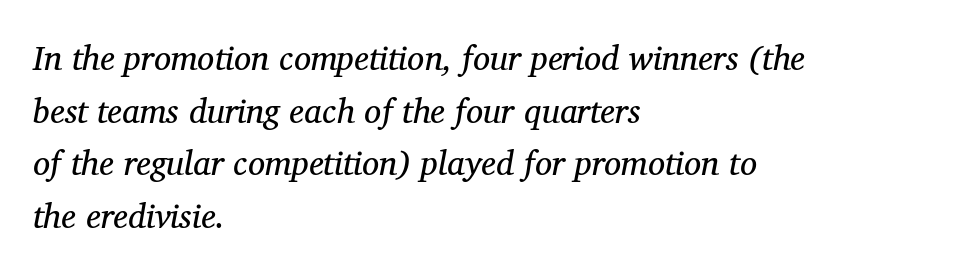
The words here are not underlined. The whole block is typeset with a tilt. Each new line begins a customary step beneath the previous one. The paragraph has a hard left edge and a soft right edge.
